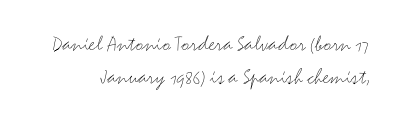
The image shows 23 px text type; set normal line spacing (1.42x), normal letter spacing, not underlined.
